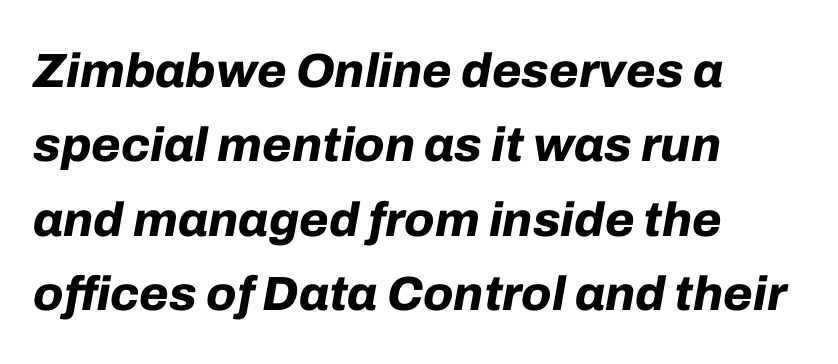
Typesetter's note: full bold, strokes at maximum text heaviness. Varying glyph widths throughout — classic text-font behaviour. This sample uses plain, unmodified letter spacing. The font's italic variant was chosen for this text. Horizontally, the lines are justified to the leading edge only.
